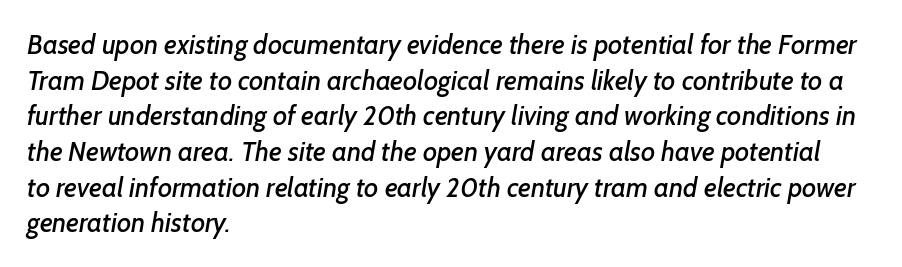
Q: Is the text underlined? A: No.
Q: How is the paragraph aligned? A: Left-aligned.
Q: Is the spacing between letters normal or unusually wide? A: Normal.
Q: Is the spacing between lines tight, normal or loose? A: Normal.
